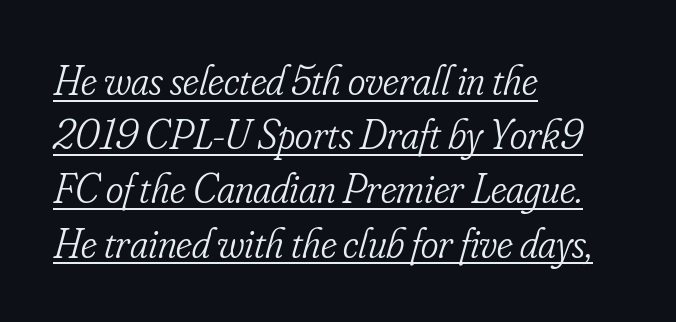
The image shows 42 px light, condensed serif type, italic (leaning right); set left-aligned, normal line spacing (1.29x), normal letter spacing, underlined; low stroke contrast and a small x-height.
